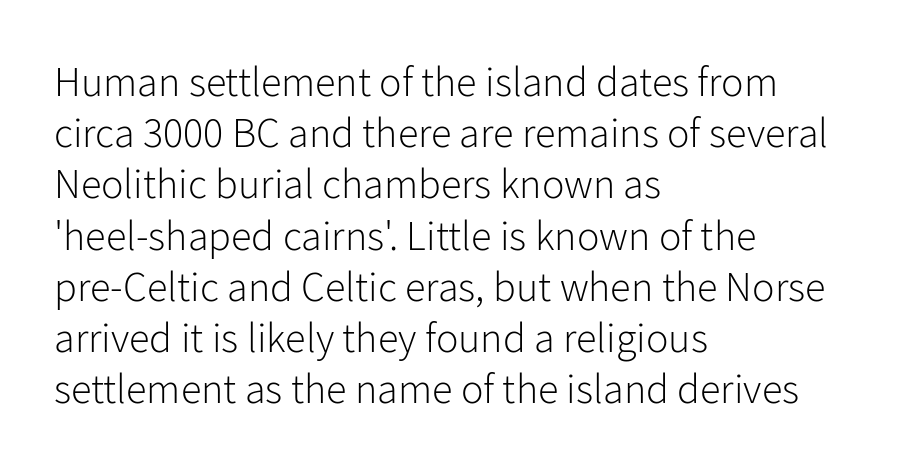
Q: Is the text bold? A: No.
Q: Is the text italic (slanted)? A: No, it is upright.
Q: Is the typeface a serif or a sans-serif typeface? A: Sans-serif.
Q: Is the text underlined? A: No.
Q: How is the paragraph aligned? A: Left-aligned.
Q: Is the spacing between letters normal or unusually wide? A: Normal.
Q: Width (condensed, normal, or wide)? A: Normal.
Q: Stroke contrast? A: Low.
Q: x-height? A: Medium.
Q: Monospaced? A: No.
